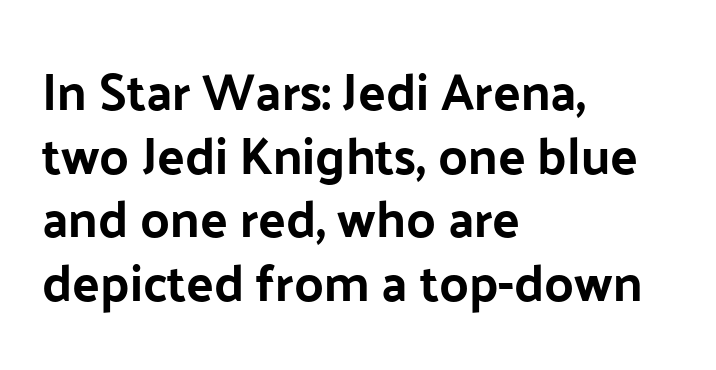
The passage shown is typeset with a sans-serif family. This sample has the flowing, uneven cadence of proportional lettering. The space beneath each line is pristine and unruled. Style check: upright. The paragraph shown leans on its left margin.
